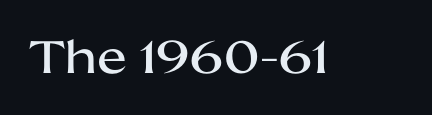
Q: Is the text italic (slanted)? A: No, it is upright.
Q: Is the text underlined? A: No.
Q: Is the spacing between letters normal or unusually wide? A: Normal.
Q: Width (condensed, normal, or wide)? A: Wide.
Q: Stroke contrast? A: Medium.
Q: x-height? A: Medium.
Q: Monospaced? A: No.
